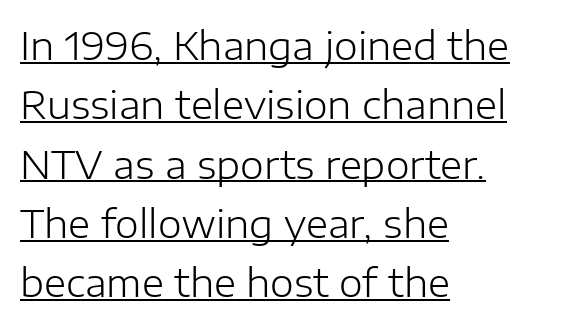
Each stroke keeps to a modest, everyday thickness or less. Do the letters lean? They stand straight. Alignment: flush left. These characters rest on top of a visible drawn line. The gaps between neighbouring characters are ordinary and unremarkable.
